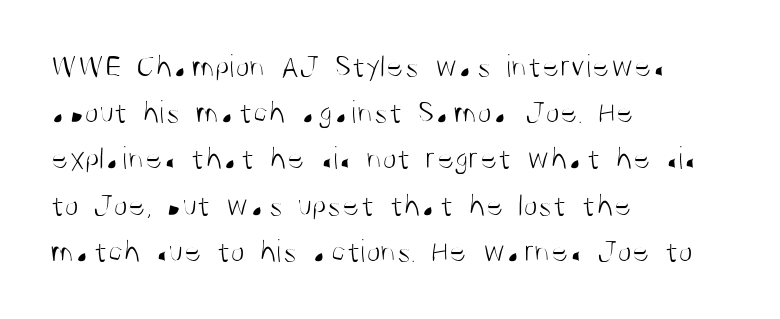
Q: Is the text bold? A: No.
Q: Is the text italic (slanted)? A: No, it is upright.
Q: Is the typeface a serif or a sans-serif typeface? A: Sans-serif.
Q: Is the text underlined? A: No.
Q: How is the paragraph aligned? A: Left-aligned.
Q: Is the spacing between letters normal or unusually wide? A: Normal.
Q: Is the spacing between lines tight, normal or loose? A: Normal.
Q: Width (condensed, normal, or wide)? A: Condensed.
Q: Stroke contrast? A: Medium.
Q: x-height? A: Large.
Q: Monospaced? A: No.
